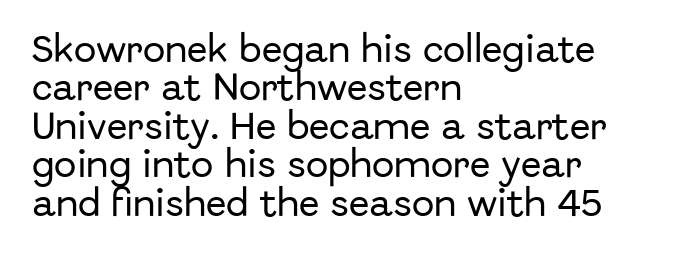
Q: Is the text italic (slanted)? A: No, it is upright.
Q: Is the typeface a serif or a sans-serif typeface? A: Sans-serif.
Q: Is the text underlined? A: No.
Q: How is the paragraph aligned? A: Left-aligned.
Q: Is the spacing between letters normal or unusually wide? A: Normal.
Q: Is the spacing between lines tight, normal or loose? A: Normal.
Q: Width (condensed, normal, or wide)? A: Normal.
Q: Stroke contrast? A: Low.
Q: x-height? A: Medium.
Q: Monospaced? A: No.
